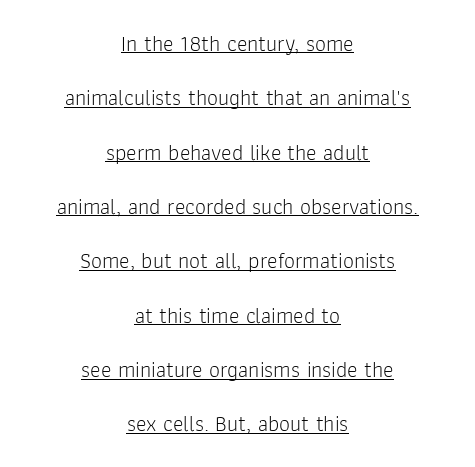
Q: Is the text bold? A: No.
Q: Is the text italic (slanted)? A: No, it is upright.
Q: Is the text underlined? A: Yes.
Q: How is the paragraph aligned? A: Centered.
Q: Is the spacing between letters normal or unusually wide? A: Normal.
Q: Is the spacing between lines tight, normal or loose? A: Loose.
